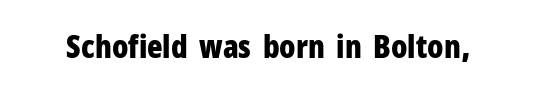
The image shows 32 px bold, condensed sans-serif type, upright; set normal letter spacing, not underlined; low stroke contrast and a medium x-height.
